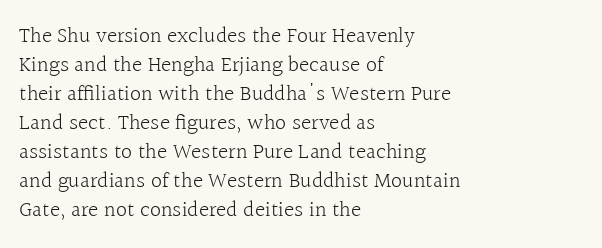
Tall strokes in this sample are plumb rather than angled. The passage shown has conventional tracking throughout. Every row of glyphs begins at an identical x-position on the left. A normal amount of white space separates one row of letters from the next. Type without underlining.
